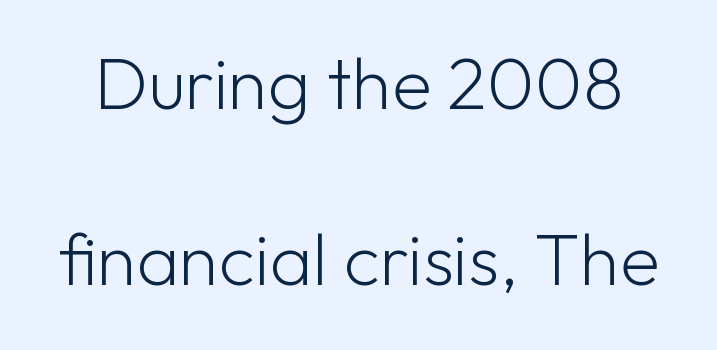
{"serif": "no", "italic": "no", "bold": "no", "weight": "light", "width": "normal", "stroke_contrast": "low", "x_height": "medium", "monospaced": "no", "underline": "no", "line_spacing": "loose", "line_spacing_ratio": 2.41, "letter_spacing": "normal", "letter_spacing_em": 0.0, "glyph_px": 73}
